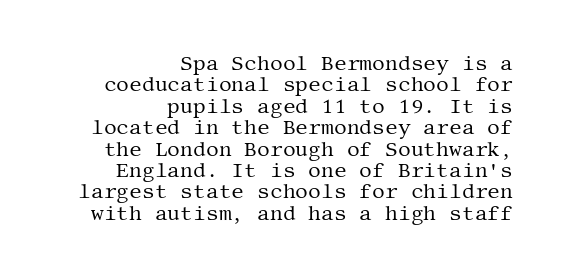
Q: Is the text bold? A: No.
Q: Is the text italic (slanted)? A: No, it is upright.
Q: Is the text underlined? A: No.
Q: How is the paragraph aligned? A: Right-aligned.
Q: Is the spacing between letters normal or unusually wide? A: Normal.
Q: Is the spacing between lines tight, normal or loose? A: Tight.
